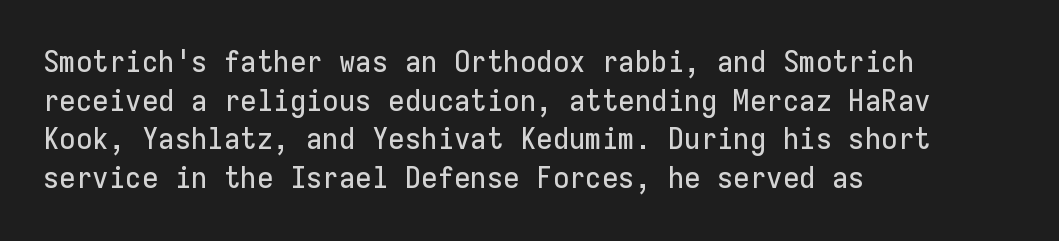
This sample has the even, mechanical cadence of fixed-width lettering. In terms of letterform style, serifs are entirely absent. Summary of vertical rhythm: regular, with standard interline spacing. These lines keep a tight, regular rhythm from letter to letter.
